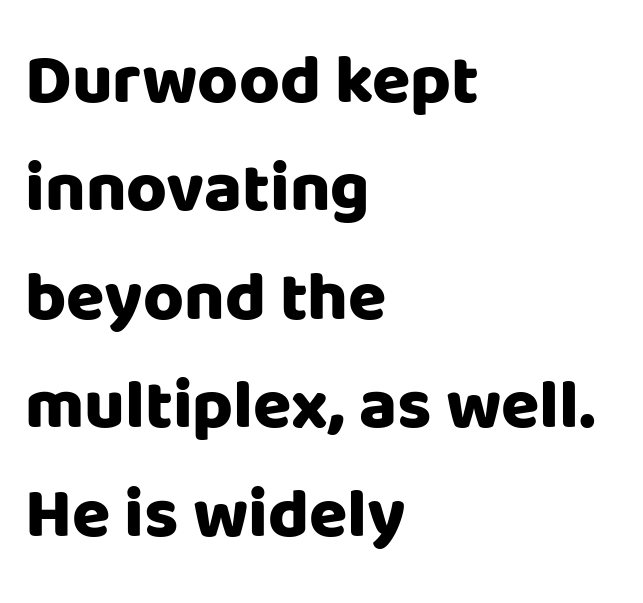
The image shows 70 px heavy sans-serif type, upright; set left-aligned, normal line spacing (1.55x), normal letter spacing, not underlined; low stroke contrast and a large x-height.
